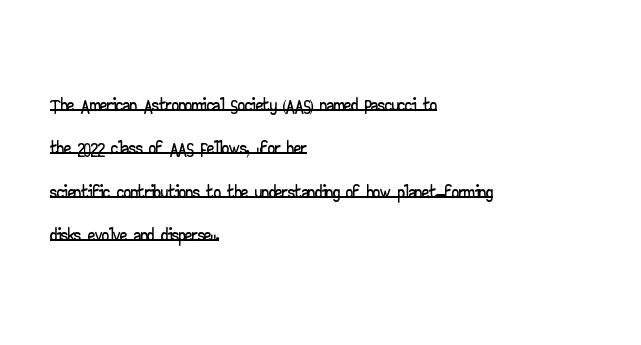
{"serif": "no", "italic": "no", "width": "wide", "stroke_contrast": "low", "x_height": "small", "monospaced": "no", "underline": "yes", "align": "left", "line_spacing": "normal", "line_spacing_ratio": 1.55, "letter_spacing": "normal", "letter_spacing_em": 0.0, "glyph_px": 28}
